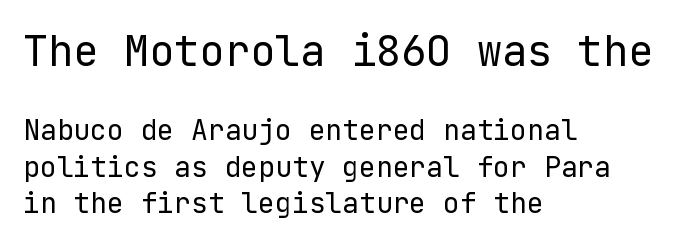
Q: Is the text bold? A: No.
Q: Is the text italic (slanted)? A: No, it is upright.
Q: Is the typeface a serif or a sans-serif typeface? A: Sans-serif.
Q: Is the text underlined? A: No.
Q: How is the paragraph aligned? A: Left-aligned.
Q: Is the spacing between letters normal or unusually wide? A: Normal.
Q: Is the spacing between lines tight, normal or loose? A: Normal.
Q: Which block of text is set in a larger size, the first (top) or the second (bottom)? A: The first (top) one.
Q: Width (condensed, normal, or wide)? A: Normal.
Q: Stroke contrast? A: Low.
Q: x-height? A: Medium.
